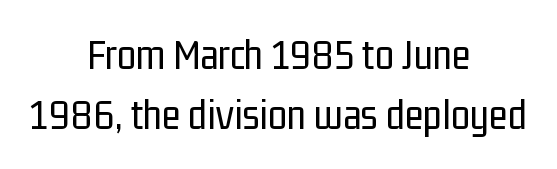
The image shows 43 px regular-weight, condensed sans-serif type, upright; set centered, normal line spacing (1.4x), normal letter spacing, not underlined; low stroke contrast and a medium x-height.
